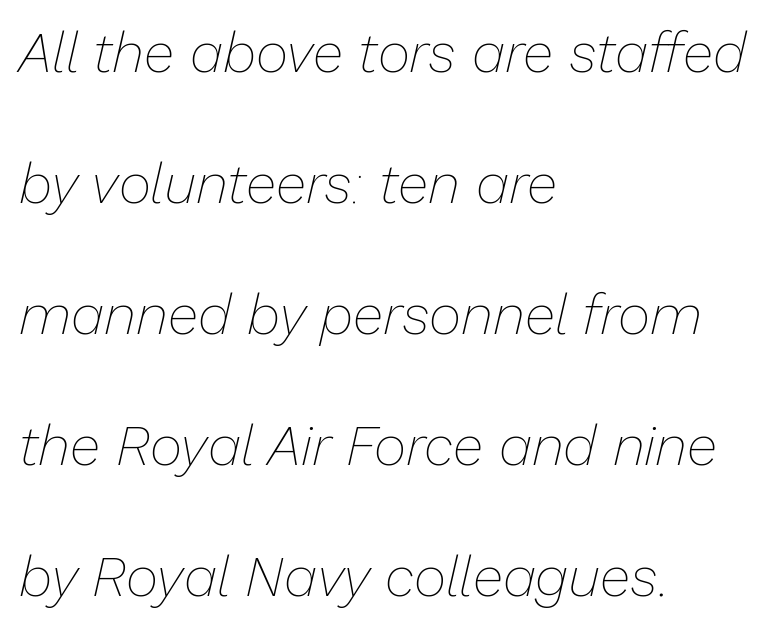
The image shows 56 px thin type, italic (leaning right); set left-aligned, loose line spacing (2.34x), normal letter spacing, not underlined; low stroke contrast and a medium x-height.
